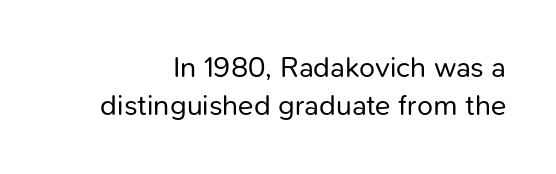
The face used here is proportionally spaced, like ordinary book or web type. Leading matches the norm, producing a regular column. It's the straight-up-and-down kind of type. No extra ink here — the face is not bold.
